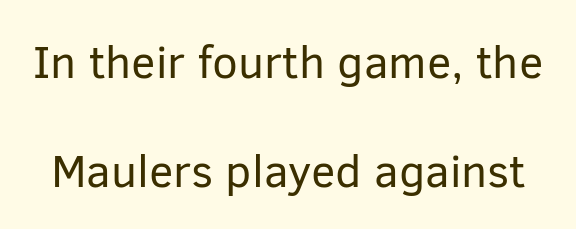
The image shows 46 px regular-weight sans-serif type, upright; set loose line spacing (2.37x), normal letter spacing, not underlined; low stroke contrast and a medium x-height.
